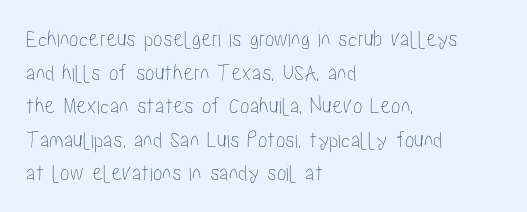
Leading matches the norm, producing a regular column. Every stem runs plumb, perpendicular to the baseline. Underline: absent. In CSS terms this would be text-align: left. Here the glyphs are tracked normally, forming tight word shapes.
